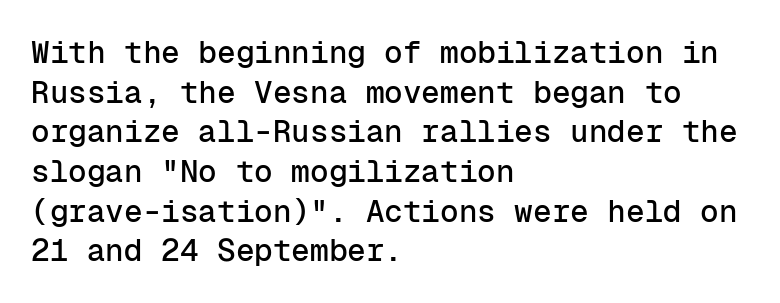
Q: Is the text italic (slanted)? A: No, it is upright.
Q: Is the typeface a serif or a sans-serif typeface? A: Sans-serif.
Q: Is the text underlined? A: No.
Q: How is the paragraph aligned? A: Left-aligned.
Q: Is the spacing between letters normal or unusually wide? A: Normal.
Q: Is the spacing between lines tight, normal or loose? A: Normal.
Q: Width (condensed, normal, or wide)? A: Normal.
Q: Stroke contrast? A: Low.
Q: x-height? A: Medium.
Q: Monospaced? A: Yes.
